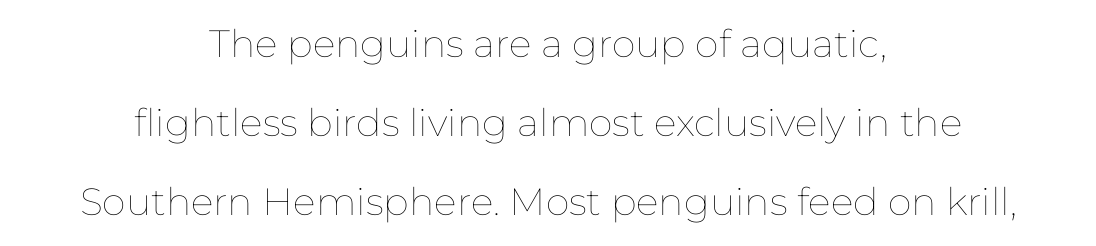
Q: Is the text bold? A: No.
Q: Is the text italic (slanted)? A: No, it is upright.
Q: Is the text underlined? A: No.
Q: How is the paragraph aligned? A: Centered.
Q: Is the spacing between letters normal or unusually wide? A: Normal.
Q: Is the spacing between lines tight, normal or loose? A: Loose.
Q: Width (condensed, normal, or wide)? A: Normal.
Q: Stroke contrast? A: Low.
Q: x-height? A: Medium.
Q: Monospaced? A: No.
